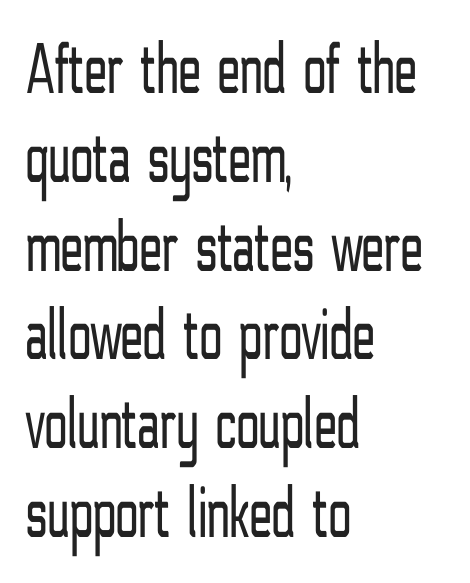
{"serif": "no", "italic": "no", "bold": "no", "weight": "light", "width": "condensed", "stroke_contrast": "low", "x_height": "medium", "monospaced": "no", "underline": "no", "align": "left", "line_spacing_ratio": 1.2, "letter_spacing": "normal", "letter_spacing_em": 0.0, "glyph_px": 74}
